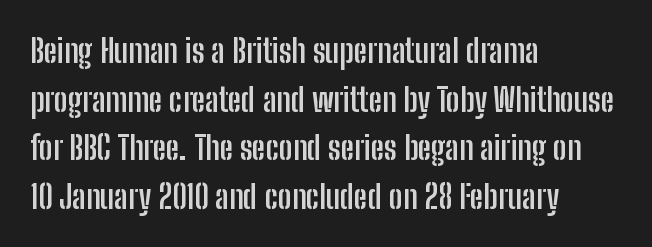
The image shows 33 px semibold, condensed sans-serif type, upright; set left-aligned, normal line spacing (1.47x), normal letter spacing, not underlined; low stroke contrast and a medium x-height.
